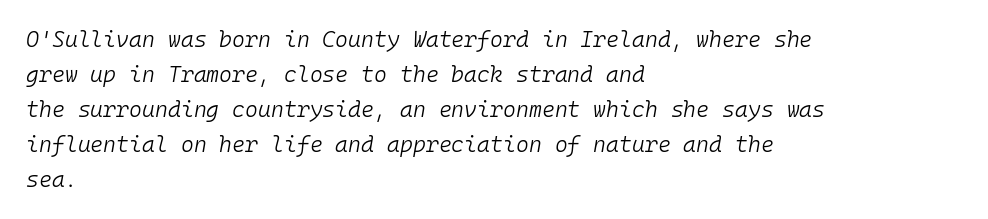
The image shows 22 px text type, italic (leaning right); set left-aligned, normal line spacing (1.59x), normal letter spacing, not underlined.
